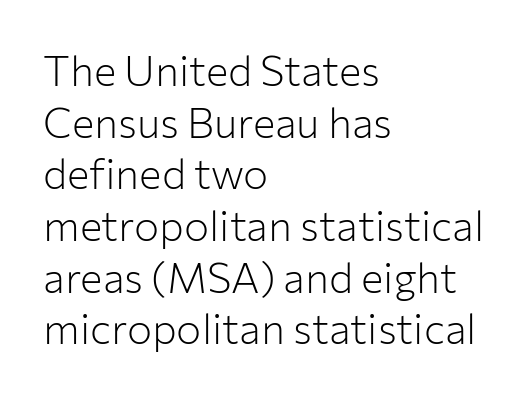
The image shows 42 px light sans-serif type, upright; set left-aligned, line spacing 1.23x, normal letter spacing, not underlined; low stroke contrast and a medium x-height.
